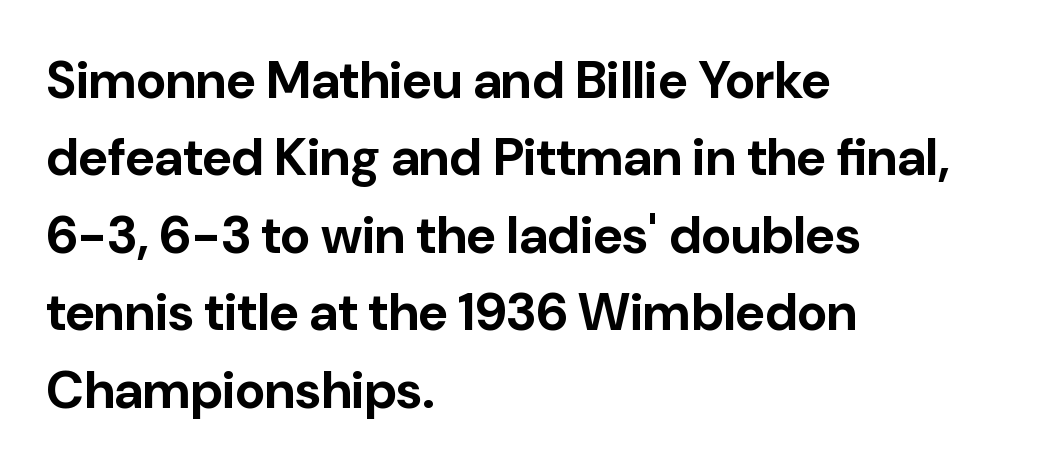
Q: Is the text bold? A: Yes.
Q: Is the text italic (slanted)? A: No, it is upright.
Q: Is the typeface a serif or a sans-serif typeface? A: Sans-serif.
Q: Is the text underlined? A: No.
Q: How is the paragraph aligned? A: Left-aligned.
Q: Is the spacing between letters normal or unusually wide? A: Normal.
Q: Is the spacing between lines tight, normal or loose? A: Normal.
Q: Width (condensed, normal, or wide)? A: Normal.
Q: Stroke contrast? A: Low.
Q: x-height? A: Medium.
Q: Monospaced? A: No.
